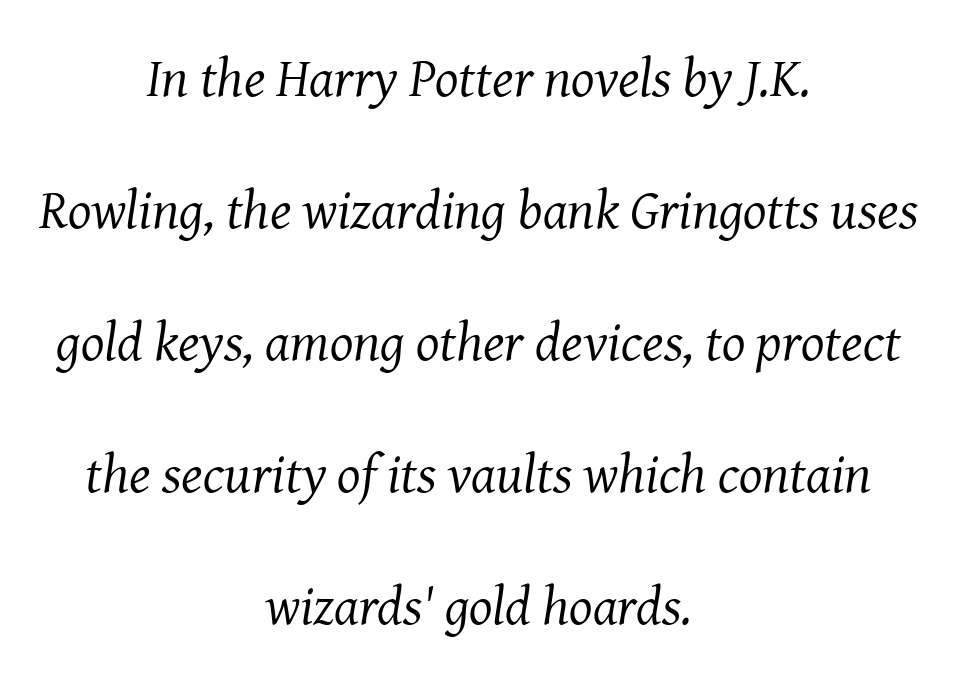
{"serif": "yes", "italic": "yes", "lean": "right", "slant_degrees": 8, "bold": "no", "weight": "regular", "width": "normal", "stroke_contrast": "medium", "x_height": "medium", "monospaced": "no", "underline": "no", "align": "center", "line_spacing": "loose", "line_spacing_ratio": 2.4, "letter_spacing": "normal", "letter_spacing_em": 0.0, "glyph_px": 55}
